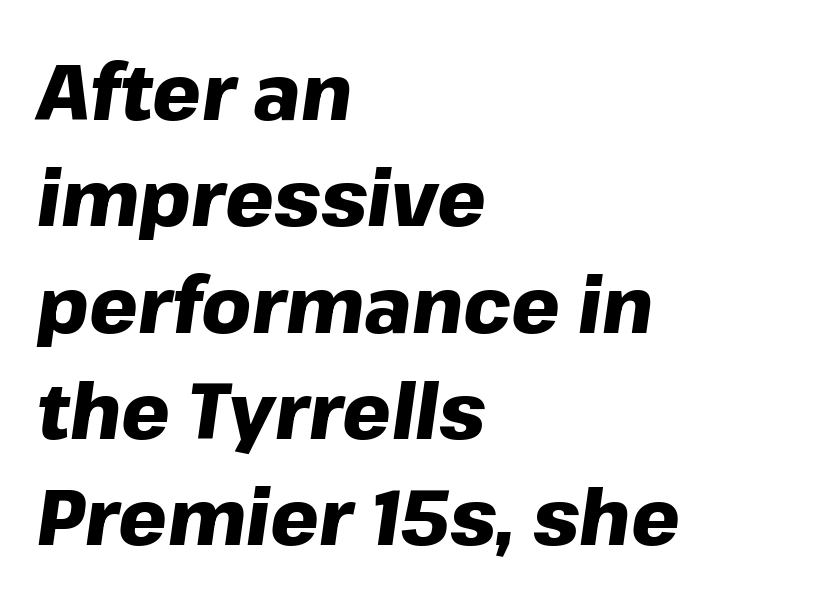
The image shows 77 px heavy type, italic (leaning right); set left-aligned, normal line spacing (1.38x), normal letter spacing, not underlined; low stroke contrast and a medium x-height.
